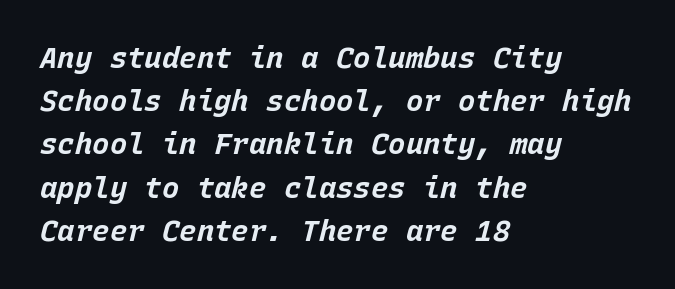
These lines sit exactly where default settings would place them. Left-aligned paragraph, ragged on the right. Compared with an ordinary text face, these strokes are far heavier — a full bold. Inter-character spacing is left at the font's built-in metrics. Style check: oblique. Check the space under the baseline: it is left empty.
